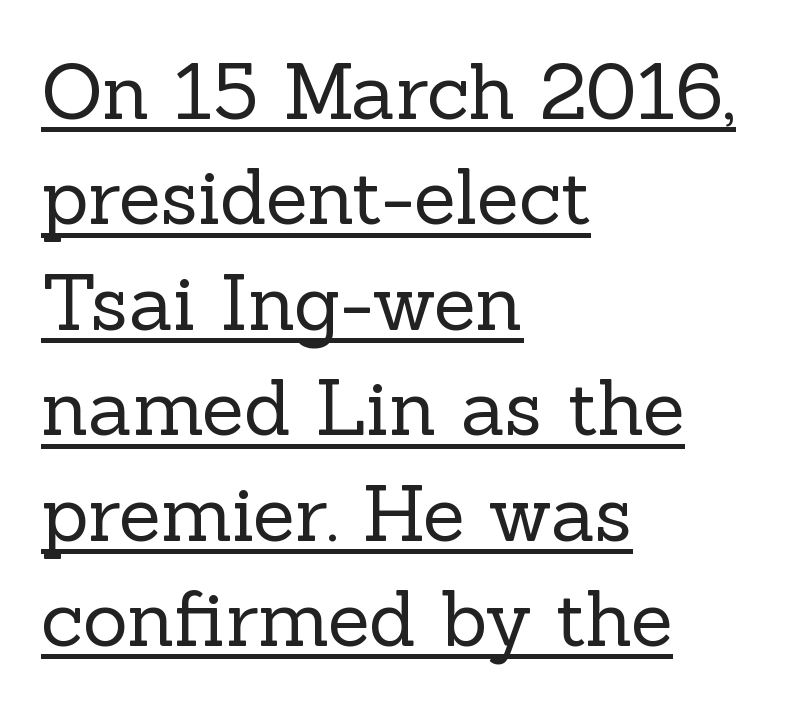
{"serif": "yes", "italic": "no", "bold": "no", "weight": "regular", "width": "normal", "x_height": "medium", "monospaced": "no", "underline": "yes", "align": "left", "line_spacing": "normal", "line_spacing_ratio": 1.37, "letter_spacing": "normal", "letter_spacing_em": 0.0, "glyph_px": 77}
